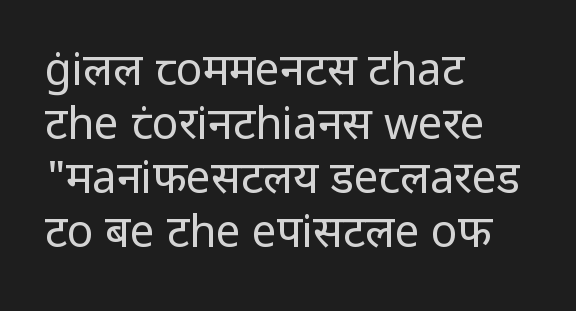
Q: Is the text bold? A: No.
Q: Is the text italic (slanted)? A: No, it is upright.
Q: Is the typeface a serif or a sans-serif typeface? A: Sans-serif.
Q: Is the text underlined? A: No.
Q: How is the paragraph aligned? A: Left-aligned.
Q: Is the spacing between letters normal or unusually wide? A: Normal.
Q: Width (condensed, normal, or wide)? A: Normal.
Q: Stroke contrast? A: Low.
Q: x-height? A: Medium.
Q: Monospaced? A: No.
